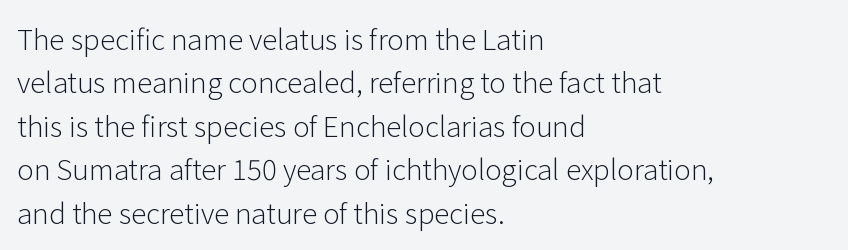
{"serif": "no", "italic": "no", "bold": "no", "weight": "light", "width": "normal", "stroke_contrast": "low", "x_height": "medium", "monospaced": "no", "underline": "no", "align": "left", "line_spacing": "normal", "line_spacing_ratio": 1.55, "letter_spacing": "normal", "letter_spacing_em": 0.0, "glyph_px": 28}
